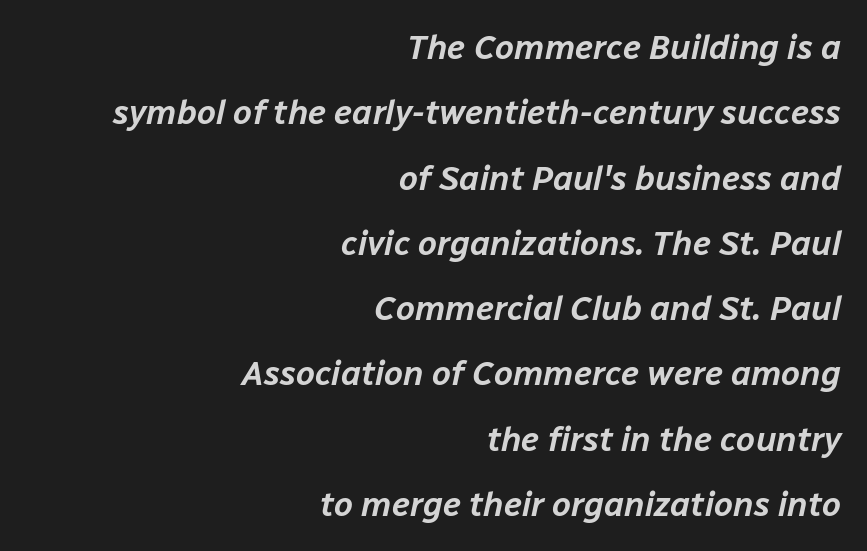
{"italic": "yes", "lean": "right", "slant_degrees": 12, "width": "normal", "stroke_contrast": "low", "x_height": "medium", "monospaced": "no", "underline": "no", "align": "right", "line_spacing": "loose", "line_spacing_ratio": 1.92, "letter_spacing": "normal", "letter_spacing_em": 0.0, "glyph_px": 34}
